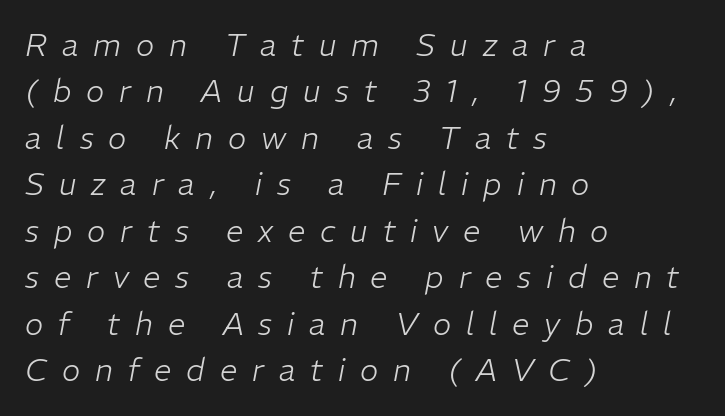
Q: Is the text bold? A: No.
Q: Is the text italic (slanted)? A: Yes, it leans right by about 11 degrees.
Q: Is the text underlined? A: No.
Q: How is the paragraph aligned? A: Left-aligned.
Q: Is the spacing between letters normal or unusually wide? A: Unusually wide.
Q: Is the spacing between lines tight, normal or loose? A: Normal.
Q: Width (condensed, normal, or wide)? A: Normal.
Q: Stroke contrast? A: Low.
Q: x-height? A: Medium.
Q: Monospaced? A: No.
